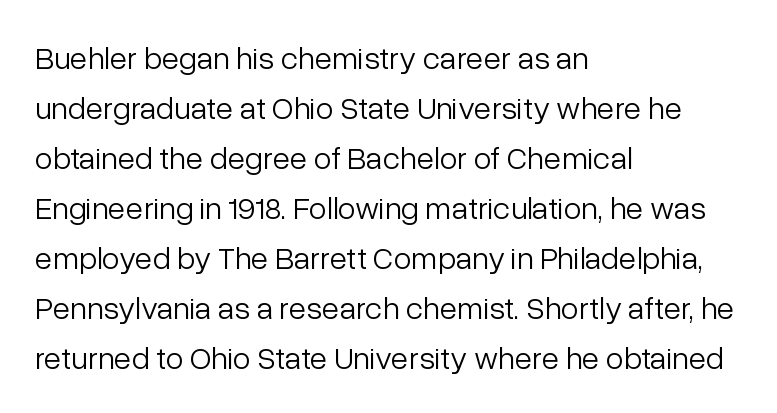
Q: Is the text bold? A: No.
Q: Is the text italic (slanted)? A: No, it is upright.
Q: Is the typeface a serif or a sans-serif typeface? A: Sans-serif.
Q: Is the text underlined? A: No.
Q: How is the paragraph aligned? A: Left-aligned.
Q: Is the spacing between letters normal or unusually wide? A: Normal.
Q: Is the spacing between lines tight, normal or loose? A: Normal.
Q: Width (condensed, normal, or wide)? A: Normal.
Q: Stroke contrast? A: Low.
Q: x-height? A: Medium.
Q: Monospaced? A: No.
